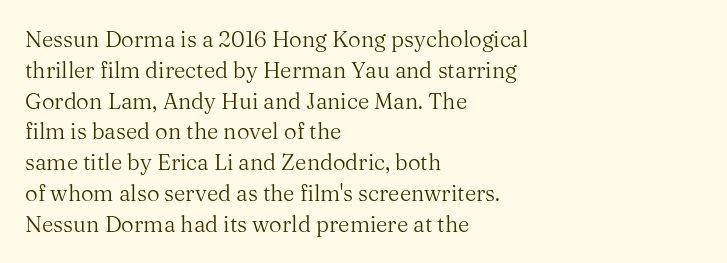
The image shows 22 px text type, upright; set left-aligned, normal line spacing (1.4x), normal letter spacing, not underlined.
